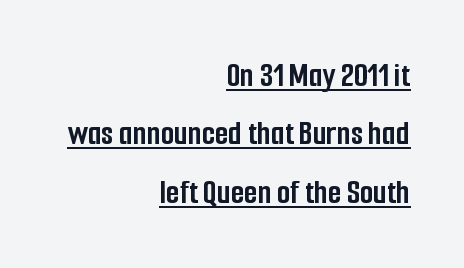
{"serif": "no", "italic": "no", "bold": "yes", "weight": "semibold", "width": "condensed", "stroke_contrast": "low", "x_height": "medium", "monospaced": "no", "underline": "yes", "align": "right", "line_spacing": "normal", "line_spacing_ratio": 1.67, "letter_spacing": "normal", "letter_spacing_em": 0.0, "glyph_px": 35}
